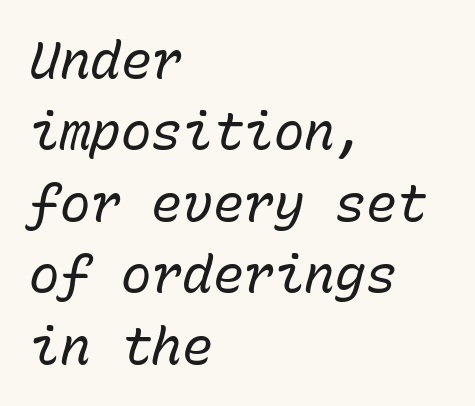
Q: Is the text bold? A: No.
Q: Is the text italic (slanted)? A: Yes, it leans right by about 15 degrees.
Q: Is the text underlined? A: No.
Q: How is the paragraph aligned? A: Left-aligned.
Q: Is the spacing between letters normal or unusually wide? A: Normal.
Q: Is the spacing between lines tight, normal or loose? A: Normal.
Q: Width (condensed, normal, or wide)? A: Normal.
Q: Stroke contrast? A: Low.
Q: x-height? A: Medium.
Q: Monospaced? A: Yes.
